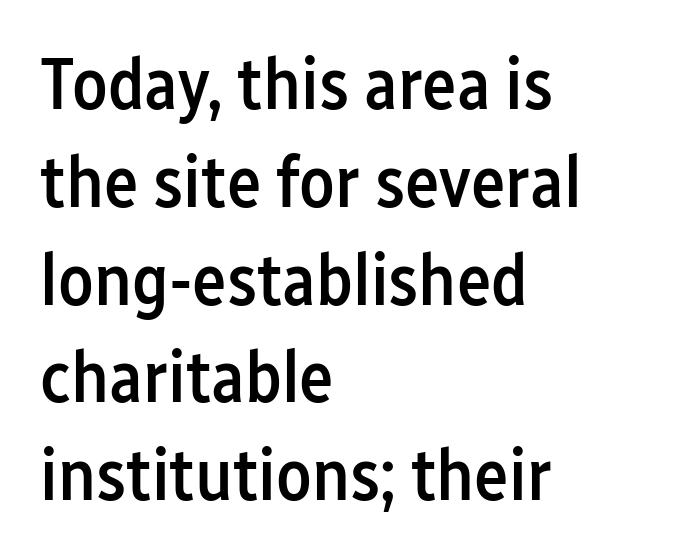
Q: Is the text bold? A: Semi-bold.
Q: Is the text italic (slanted)? A: No, it is upright.
Q: Is the typeface a serif or a sans-serif typeface? A: Sans-serif.
Q: Is the text underlined? A: No.
Q: How is the paragraph aligned? A: Left-aligned.
Q: Is the spacing between letters normal or unusually wide? A: Normal.
Q: Is the spacing between lines tight, normal or loose? A: Normal.
Q: Width (condensed, normal, or wide)? A: Condensed.
Q: Stroke contrast? A: Low.
Q: x-height? A: Medium.
Q: Monospaced? A: No.
